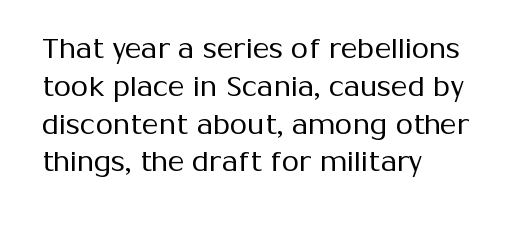
Q: Is the text bold? A: No.
Q: Is the text italic (slanted)? A: No, it is upright.
Q: Is the typeface a serif or a sans-serif typeface? A: Sans-serif.
Q: Is the text underlined? A: No.
Q: How is the paragraph aligned? A: Left-aligned.
Q: Is the spacing between letters normal or unusually wide? A: Normal.
Q: Is the spacing between lines tight, normal or loose? A: Normal.
Q: Width (condensed, normal, or wide)? A: Normal.
Q: Stroke contrast? A: Medium.
Q: x-height? A: Medium.
Q: Monospaced? A: No.
